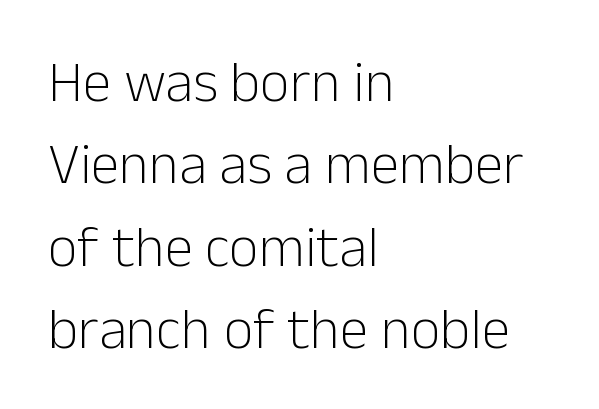
{"serif": "no", "italic": "no", "bold": "no", "weight": "light", "width": "normal", "stroke_contrast": "low", "x_height": "medium", "monospaced": "no", "underline": "no", "align": "left", "line_spacing": "normal", "line_spacing_ratio": 1.42, "letter_spacing": "normal", "letter_spacing_em": 0.0, "glyph_px": 58}
